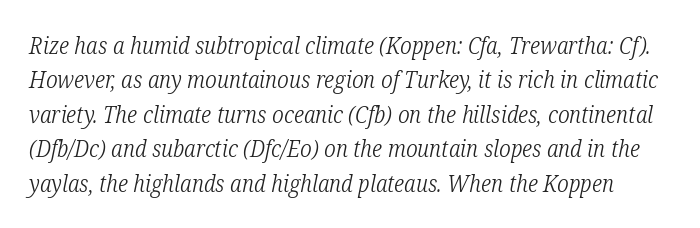
Q: Is the text bold? A: No.
Q: Is the text italic (slanted)? A: Yes, it leans right by about 12 degrees.
Q: Is the text underlined? A: No.
Q: Is the spacing between letters normal or unusually wide? A: Normal.
Q: Is the spacing between lines tight, normal or loose? A: Normal.
